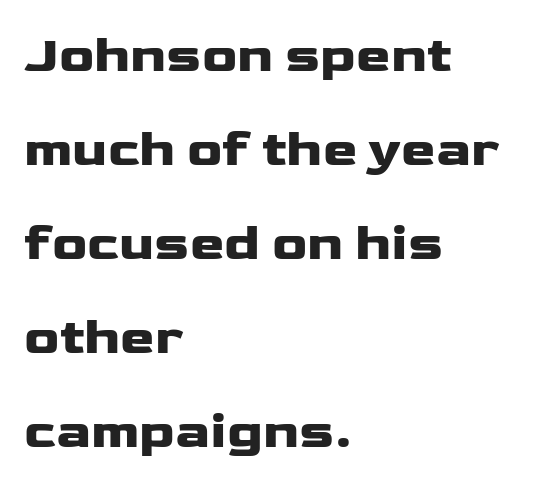
Q: Is the text bold? A: Yes.
Q: Is the text italic (slanted)? A: No, it is upright.
Q: Is the typeface a serif or a sans-serif typeface? A: Sans-serif.
Q: Is the text underlined? A: No.
Q: How is the paragraph aligned? A: Left-aligned.
Q: Is the spacing between letters normal or unusually wide? A: Normal.
Q: Width (condensed, normal, or wide)? A: Wide.
Q: Stroke contrast? A: Low.
Q: x-height? A: Medium.
Q: Monospaced? A: No.
